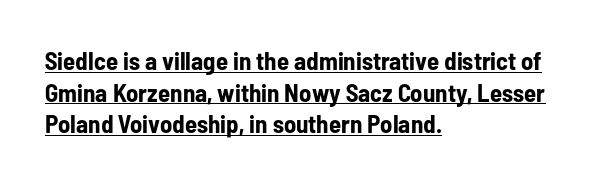
{"italic": "no", "bold": "yes", "underline": "yes", "align": "left", "line_spacing": "normal", "line_spacing_ratio": 1.27, "letter_spacing": "normal", "letter_spacing_em": 0.0, "glyph_px": 25}
